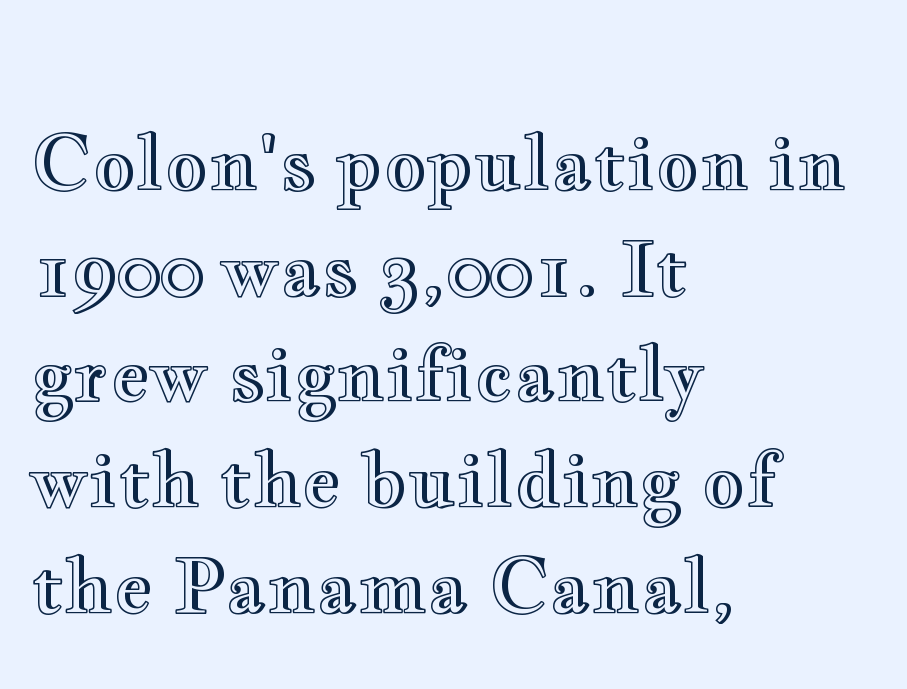
The image shows 75 px wide type, upright; set left-aligned, normal line spacing (1.41x), normal letter spacing, not underlined; a small x-height.
